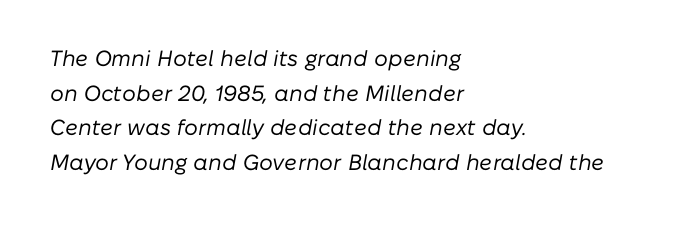
Horizontal bands of white between lines are of average thickness. Reading down the block, your eye returns to a fixed left position each line. Here the glyphs are tracked normally, forming tight word shapes. The face used here has a pronounced slope to its letters.
